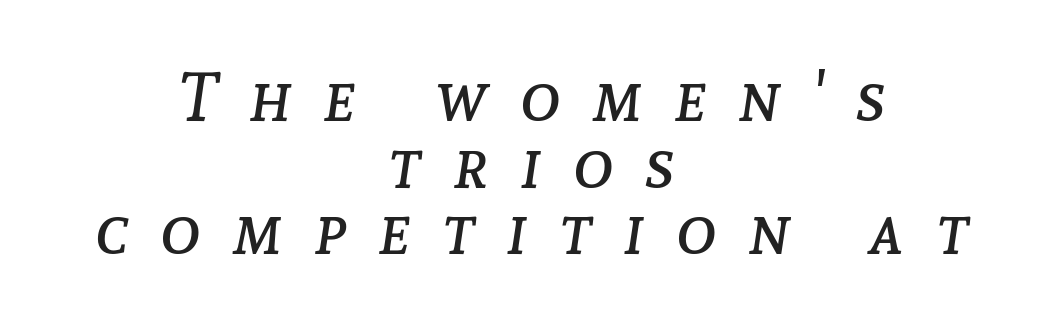
Q: Is the text bold? A: No.
Q: Is the text italic (slanted)? A: Yes, it leans right by about 8 degrees.
Q: Is the text underlined? A: No.
Q: How is the paragraph aligned? A: Centered.
Q: Is the spacing between letters normal or unusually wide? A: Unusually wide.
Q: Is the spacing between lines tight, normal or loose? A: Tight.
Q: Width (condensed, normal, or wide)? A: Normal.
Q: Stroke contrast? A: Low.
Q: x-height? A: Medium.
Q: Monospaced? A: No.
